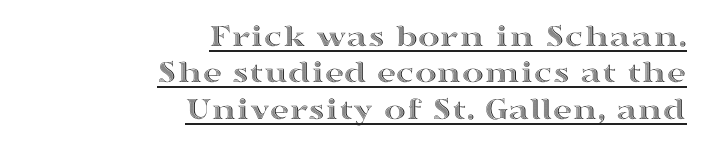
{"italic": "no", "width": "wide", "x_height": "medium", "monospaced": "no", "underline": "yes", "align": "right", "line_spacing": "tight", "line_spacing_ratio": 1.1, "letter_spacing": "normal", "letter_spacing_em": 0.0, "glyph_px": 33}
